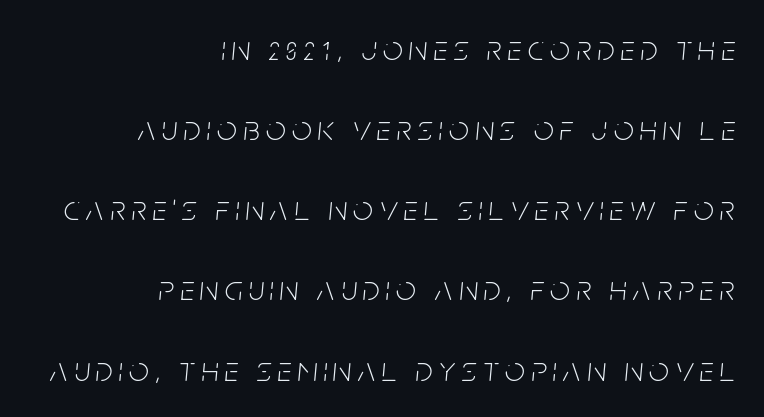
The face used here has a pronounced slope to its letters. One-word summary of the alignment: right. A typesetter would call this proportional, since set widths differ per character. Baseline-to-baseline distance is far greater than the letter height.
